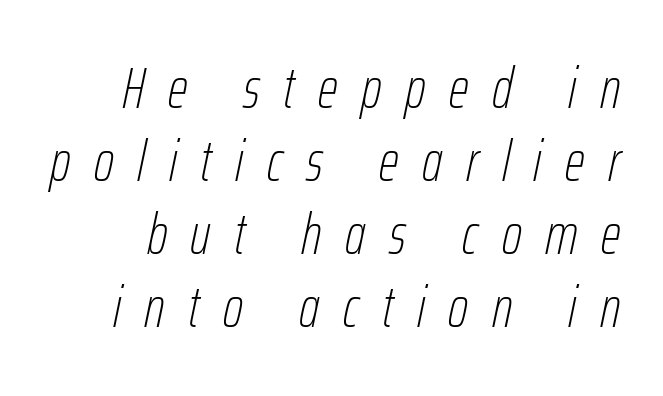
The space between consecutive lines is moderate. The letters are slanted; this is an italic face. The face used here is proportionally spaced, like ordinary book or web type. Think standard paragraph weight, or any step lighter than that. Substantial extra tracking has been applied to these lines. The strip under each line holds only bare page.
